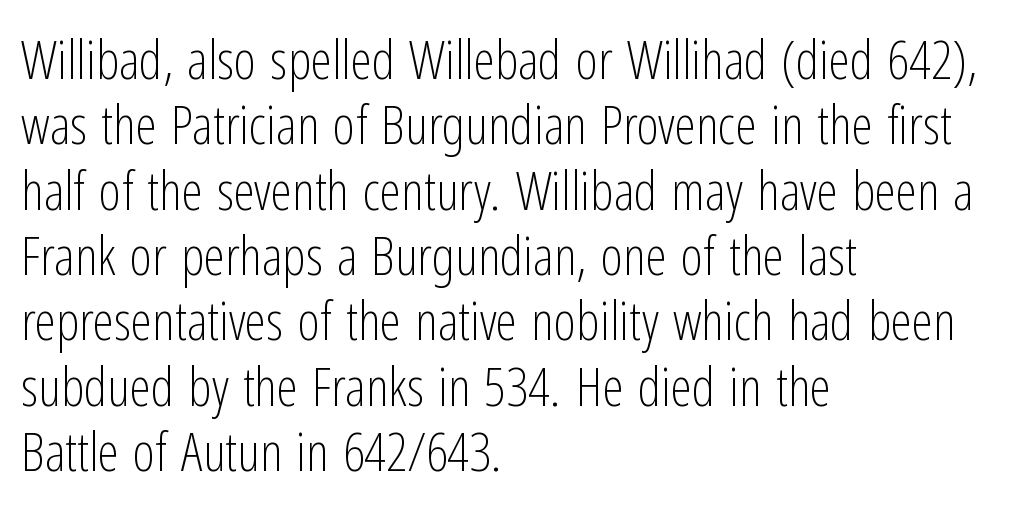
Q: Is the text bold? A: No.
Q: Is the text italic (slanted)? A: No, it is upright.
Q: Is the typeface a serif or a sans-serif typeface? A: Sans-serif.
Q: Is the text underlined? A: No.
Q: How is the paragraph aligned? A: Left-aligned.
Q: Is the spacing between letters normal or unusually wide? A: Normal.
Q: Width (condensed, normal, or wide)? A: Condensed.
Q: Stroke contrast? A: Low.
Q: x-height? A: Medium.
Q: Monospaced? A: No.
